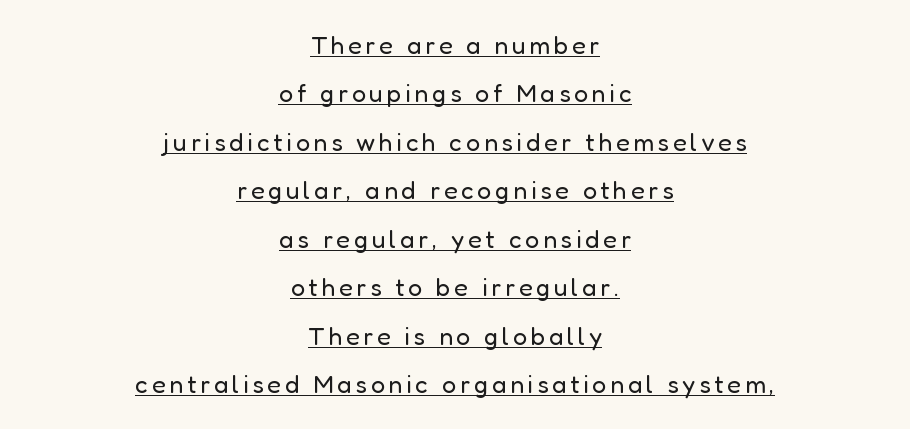
In terms of leading, this rendering errs on the spacious side. If you folded the block vertically in half, each line would mirror itself in length. The weight tops out at a normal text grade. The words here are underlined. Is there any slant? The stems are plumb.
